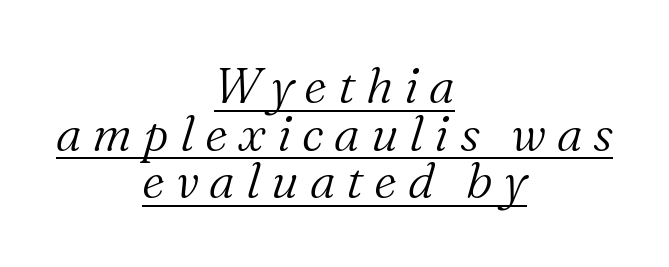
Q: Is the text bold? A: No.
Q: Is the text italic (slanted)? A: Yes, it leans right by about 16 degrees.
Q: Is the typeface a serif or a sans-serif typeface? A: Serif.
Q: Is the text underlined? A: Yes.
Q: How is the paragraph aligned? A: Centered.
Q: Is the spacing between letters normal or unusually wide? A: Unusually wide.
Q: Is the spacing between lines tight, normal or loose? A: Tight.
Q: Width (condensed, normal, or wide)? A: Normal.
Q: Stroke contrast? A: Medium.
Q: x-height? A: Medium.
Q: Monospaced? A: No.
